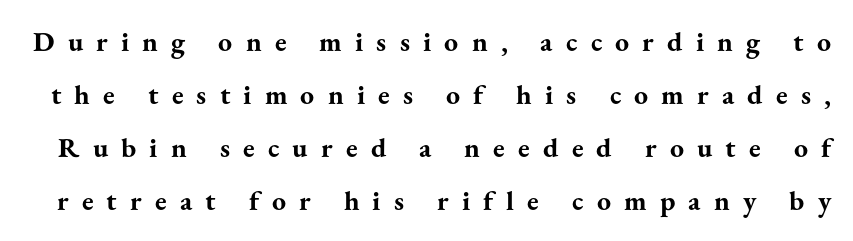
The image shows 28 px bold serif type, upright; set line spacing 1.89x, unusually wide letter spacing (+0.47 em), not underlined; medium stroke contrast and a small x-height.
